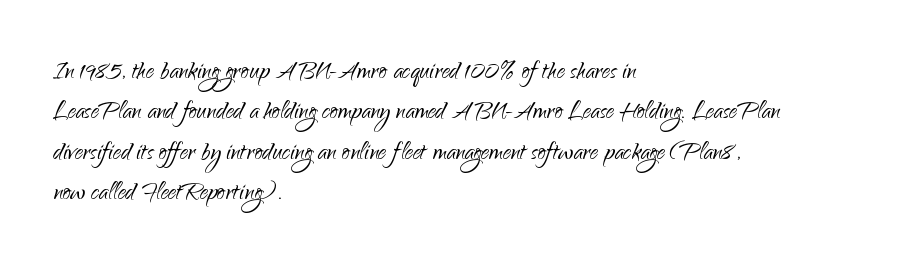
Think of a printed novel: that variable character pitch is what you see here. Is this a sans? Yes — the strokes have no serifs. Here the glyphs are tracked normally, forming tight word shapes. A quiet, ordinary-to-light weight characterises the typeface. The paragraph has a hard left edge and a soft right edge.
